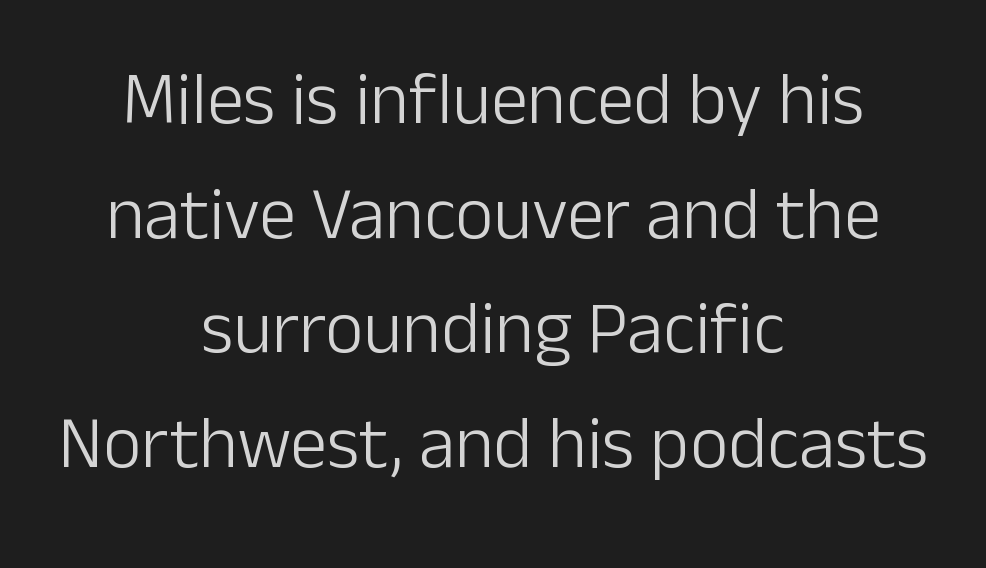
Q: Is the text bold? A: No.
Q: Is the text italic (slanted)? A: No, it is upright.
Q: Is the typeface a serif or a sans-serif typeface? A: Sans-serif.
Q: Is the text underlined? A: No.
Q: How is the paragraph aligned? A: Centered.
Q: Is the spacing between letters normal or unusually wide? A: Normal.
Q: Is the spacing between lines tight, normal or loose? A: Normal.
Q: Width (condensed, normal, or wide)? A: Normal.
Q: Stroke contrast? A: Low.
Q: x-height? A: Medium.
Q: Monospaced? A: No.
